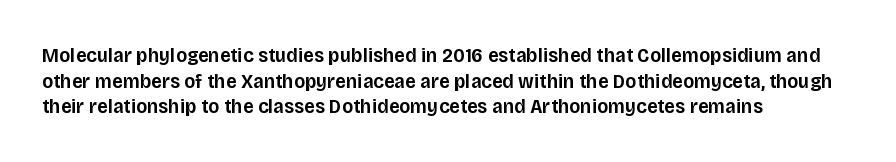
The image shows 21 px text type, upright; set left-aligned, line spacing 1.22x, normal letter spacing, not underlined.
